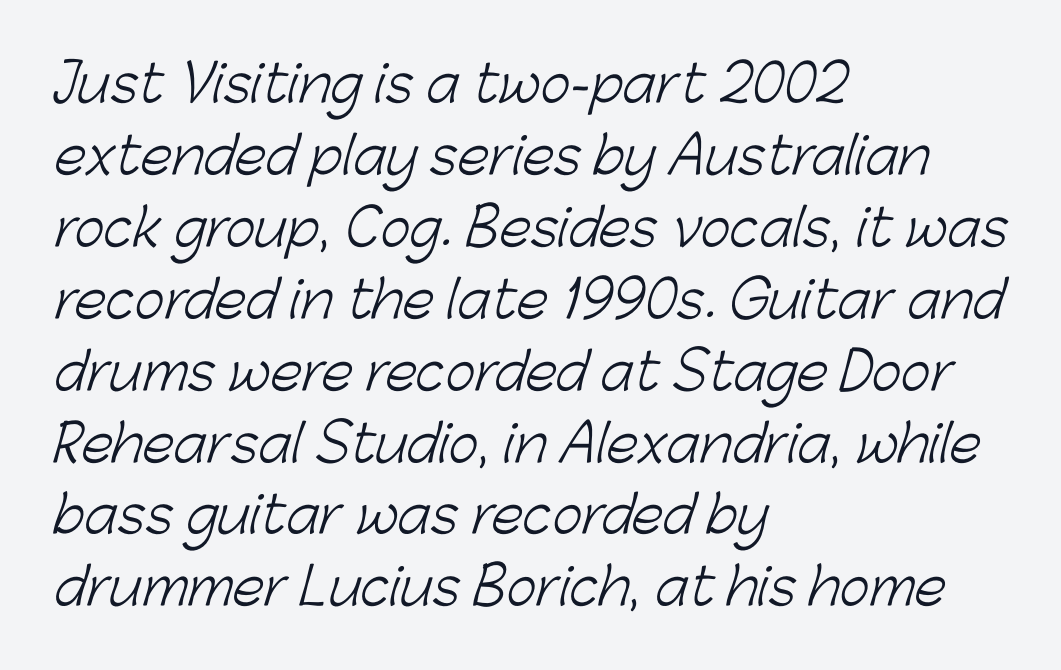
{"serif": "no", "bold": "no", "weight": "light", "width": "normal", "stroke_contrast": "low", "x_height": "medium", "monospaced": "no", "underline": "no", "align": "left", "line_spacing": "normal", "line_spacing_ratio": 1.41, "letter_spacing": "normal", "letter_spacing_em": 0.0, "glyph_px": 51}
